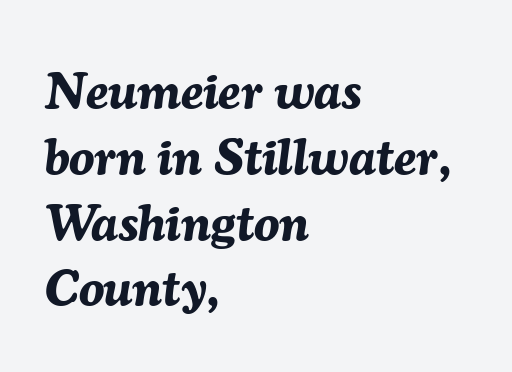
A typesetter would call this leading conventional body-copy spacing. The lines are quadded left. Caption: standard tracking, unaltered. The face used here is proportionally spaced, like ordinary book or web type. These words are printed bold, with thick strokes throughout. The strip under each line holds only bare page.
